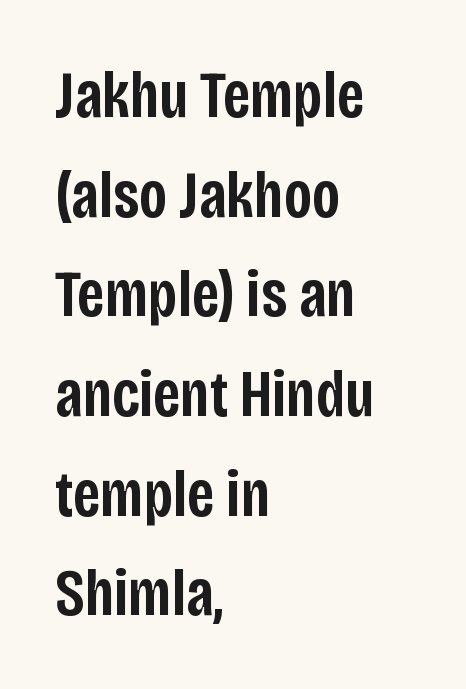
The image shows 66 px semibold, condensed sans-serif type, upright; set left-aligned, normal line spacing (1.51x), normal letter spacing, not underlined; low stroke contrast and a large x-height.
